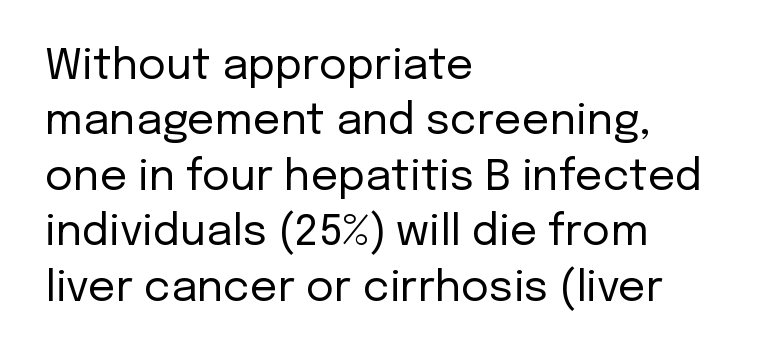
The image shows 43 px regular-weight sans-serif type, upright; set left-aligned, normal line spacing (1.29x), normal letter spacing, not underlined; low stroke contrast and a medium x-height.
